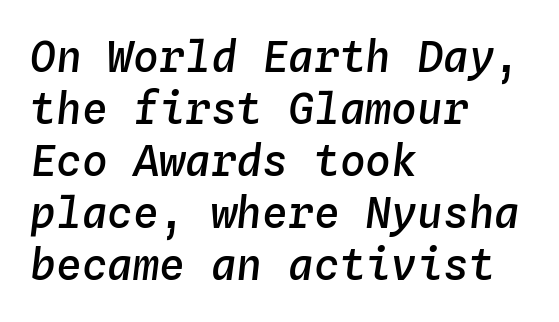
These lines keep a tight, regular rhythm from letter to letter. One-word summary of the alignment: left. Rule under the text: the space is simply empty. Every letter is mildly thick-stroked: semibold rather than bold. The passage shown leans; its letterforms are oblique.
